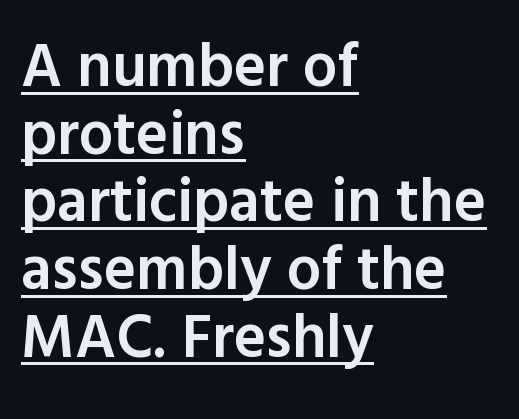
{"serif": "no", "italic": "no", "bold": "semi", "weight": "semibold", "width": "normal", "x_height": "medium", "monospaced": "no", "underline": "yes", "align": "left", "line_spacing": "tight", "line_spacing_ratio": 1.11, "letter_spacing": "normal", "letter_spacing_em": 0.0, "glyph_px": 61}
